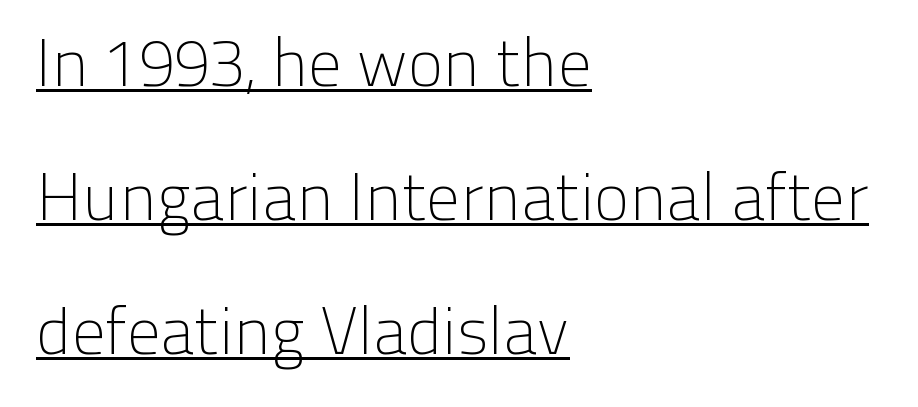
The image shows 66 px light sans-serif type, upright; set left-aligned, loose line spacing (2.03x), normal letter spacing, underlined; low stroke contrast and a medium x-height.
